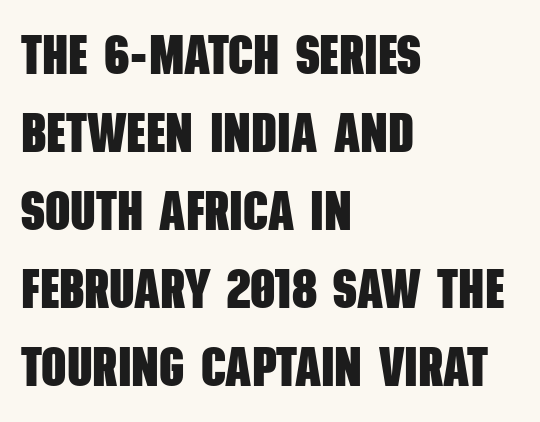
Q: Is the text bold? A: Yes.
Q: Is the typeface a serif or a sans-serif typeface? A: Sans-serif.
Q: Is the text underlined? A: No.
Q: How is the paragraph aligned? A: Left-aligned.
Q: Is the spacing between letters normal or unusually wide? A: Normal.
Q: Is the spacing between lines tight, normal or loose? A: Normal.
Q: Width (condensed, normal, or wide)? A: Condensed.
Q: Stroke contrast? A: Low.
Q: x-height? A: Large.
Q: Monospaced? A: No.
